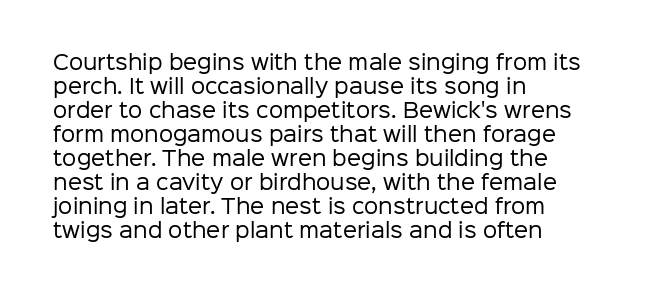
Descenders are the only things crossing below the line. Letters have the restrained weight of plain body copy at most. Where is the straight margin? On the left. Between one letter and the next there's only the usual sliver of space.
